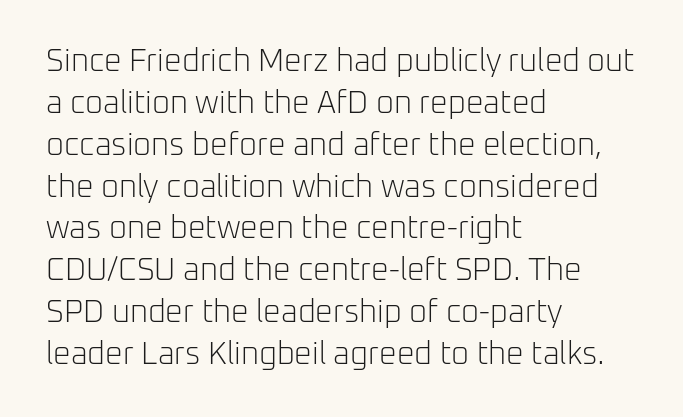
Is there any slant? The stems are plumb. The rendering uses a moderate line-height, typical for paragraphs. The rendering shows plain stroke endings on the letterforms — a sans-serif design. A clean baseline with only descenders dipping below it.
